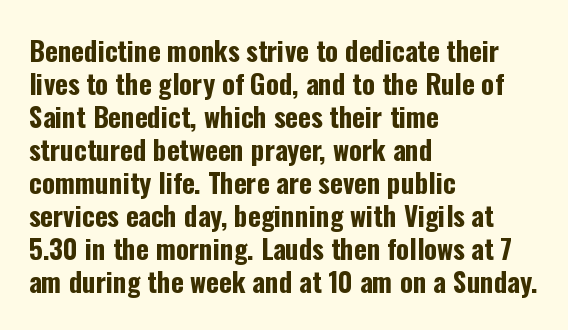
Q: Is the text bold? A: Yes.
Q: Is the text italic (slanted)? A: No, it is upright.
Q: Is the text underlined? A: No.
Q: How is the paragraph aligned? A: Left-aligned.
Q: Is the spacing between letters normal or unusually wide? A: Normal.
